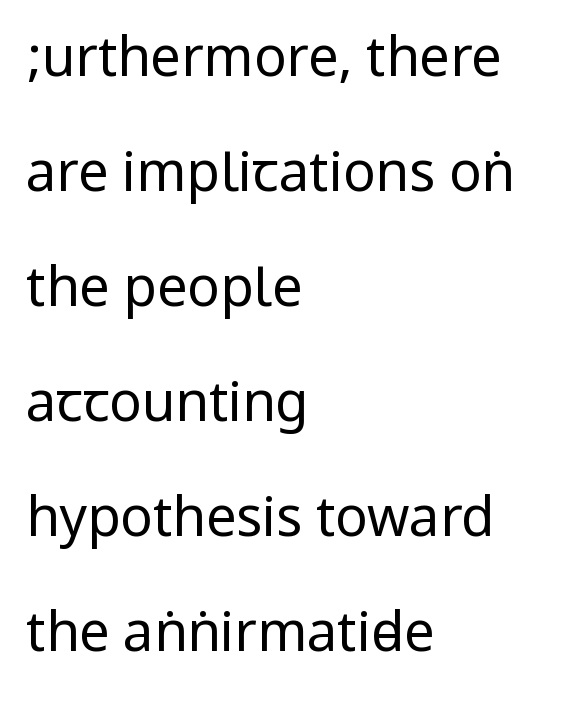
Q: Is the text bold? A: No.
Q: Is the text italic (slanted)? A: No, it is upright.
Q: Is the typeface a serif or a sans-serif typeface? A: Sans-serif.
Q: Is the text underlined? A: No.
Q: How is the paragraph aligned? A: Left-aligned.
Q: Is the spacing between letters normal or unusually wide? A: Normal.
Q: Is the spacing between lines tight, normal or loose? A: Loose.
Q: Width (condensed, normal, or wide)? A: Condensed.
Q: Stroke contrast? A: Low.
